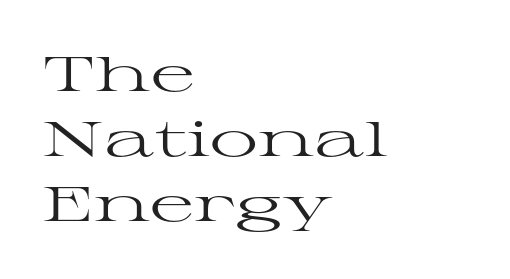
{"serif": "yes", "italic": "no", "bold": "no", "weight": "regular", "width": "wide", "stroke_contrast": "high", "x_height": "medium", "monospaced": "no", "underline": "no", "align": "left", "line_spacing": "normal", "line_spacing_ratio": 1.35, "letter_spacing": "normal", "letter_spacing_em": 0.0, "glyph_px": 48}
